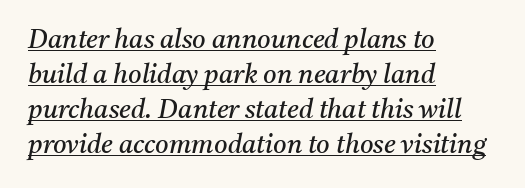
The image shows 26 px text type, italic (leaning right); set left-aligned, normal line spacing (1.34x), normal letter spacing, underlined.
